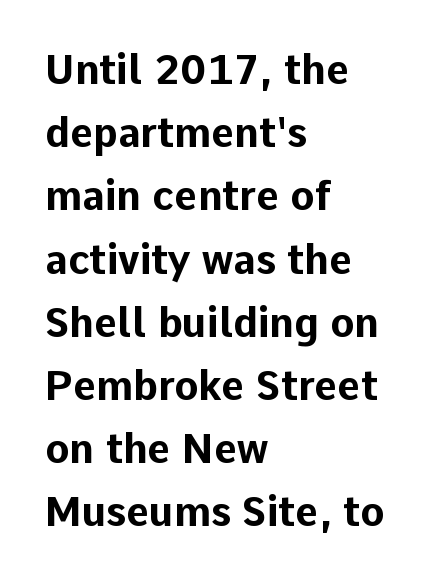
Q: Is the text bold? A: Yes.
Q: Is the text italic (slanted)? A: No, it is upright.
Q: Is the typeface a serif or a sans-serif typeface? A: Sans-serif.
Q: Is the text underlined? A: No.
Q: How is the paragraph aligned? A: Left-aligned.
Q: Is the spacing between letters normal or unusually wide? A: Normal.
Q: Is the spacing between lines tight, normal or loose? A: Normal.
Q: Width (condensed, normal, or wide)? A: Normal.
Q: Stroke contrast? A: Low.
Q: x-height? A: Medium.
Q: Monospaced? A: No.
